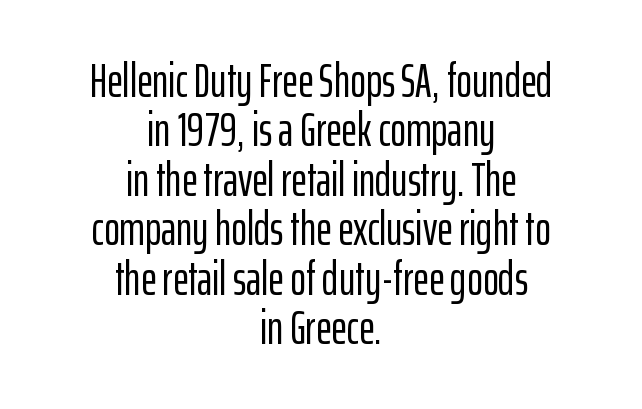
This block would grow much taller if given ordinary leading; it's compressed now. Serif or sans? Sans — the stroke terminals are bare. The face used here is proportionally spaced, like ordinary book or web type. This rendering features lettering with no underline.
